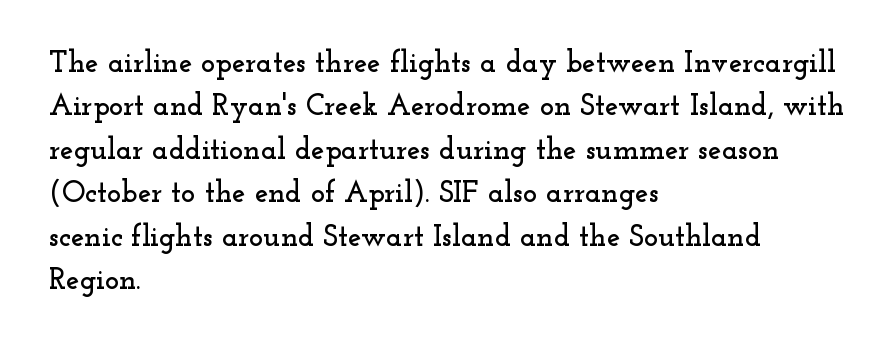
{"serif": "yes", "italic": "no", "width": "wide", "stroke_contrast": "low", "x_height": "small", "monospaced": "no", "underline": "no", "align": "left", "line_spacing": "normal", "line_spacing_ratio": 1.45, "letter_spacing": "normal", "letter_spacing_em": 0.0, "glyph_px": 30}
